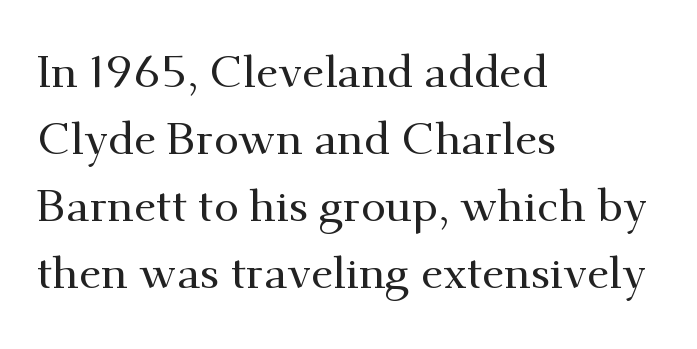
Visually the block forms a straight wall on the left and a jagged coastline on the right. Compared with typical paragraphs, the rows here are spaced about the same. The space beneath each line is pristine and unruled. Between one letter and the next there's only the usual sliver of space.
